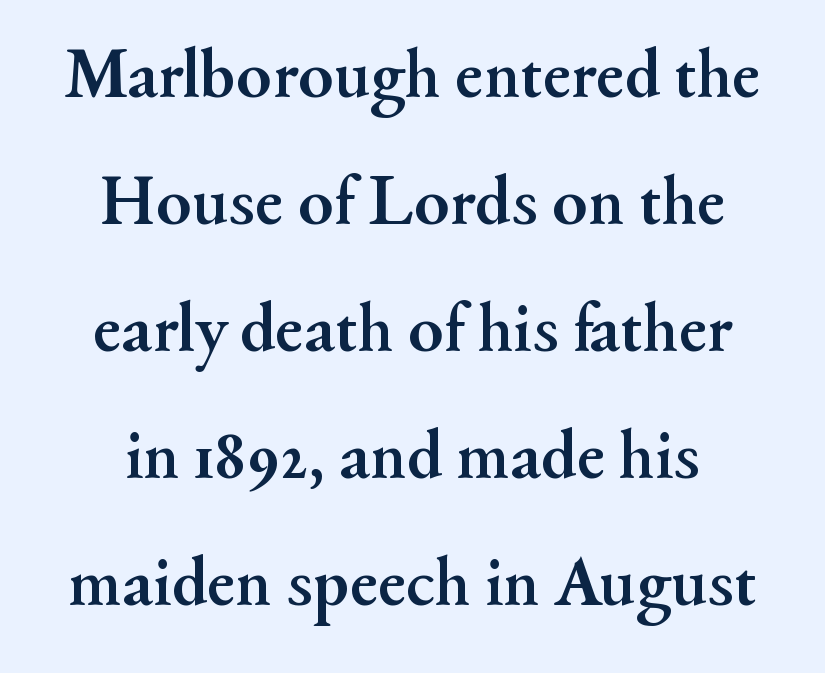
Q: Is the text bold? A: Yes.
Q: Is the text italic (slanted)? A: No, it is upright.
Q: Is the typeface a serif or a sans-serif typeface? A: Serif.
Q: Is the text underlined? A: No.
Q: Is the spacing between letters normal or unusually wide? A: Normal.
Q: Width (condensed, normal, or wide)? A: Normal.
Q: Stroke contrast? A: Medium.
Q: x-height? A: Small.
Q: Monospaced? A: No.
